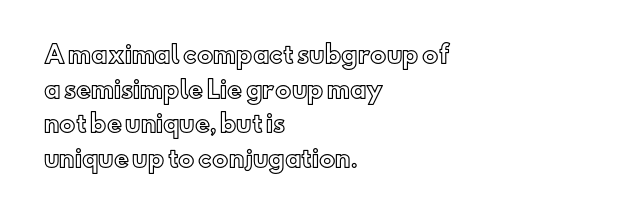
The image shows 23 px text type, upright; set left-aligned, normal line spacing (1.51x), normal letter spacing, not underlined.
